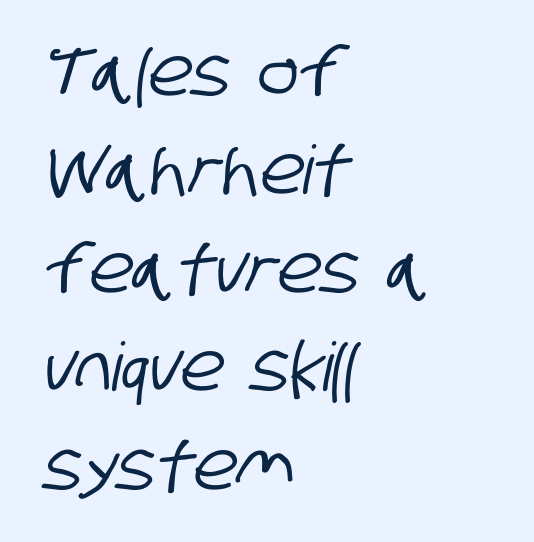
Here the designer chose a conventional face with non-uniform glyph widths. Clear beneath every line of the passage. Here the glyphs are tracked normally, forming tight word shapes. The ragged edge is on the right, which tells us the setting is flush left. The characters display no serif detailing; their extremities are plain. Vertical spacing — default.
